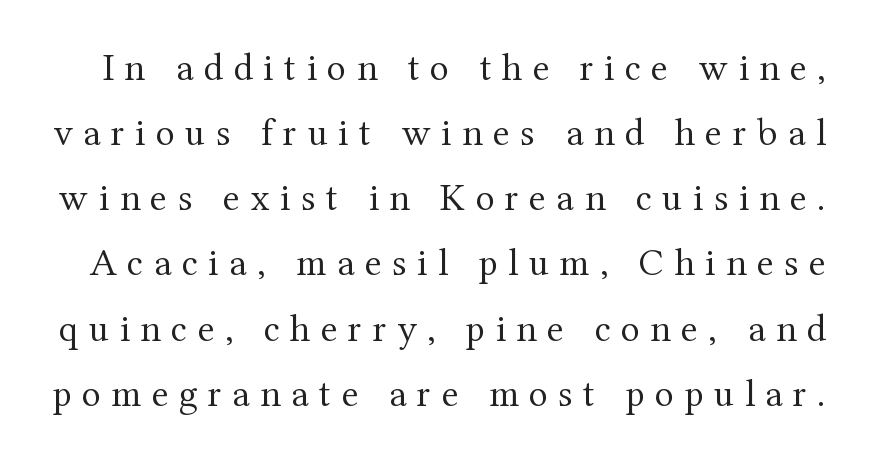
The image shows 39 px regular-weight serif type, upright; set normal line spacing (1.67x), unusually wide letter spacing (+0.27 em), not underlined; medium stroke contrast and a medium x-height.
